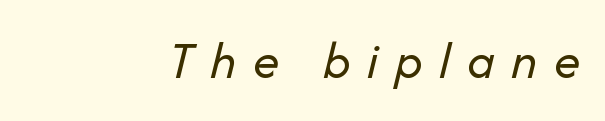
The image shows 53 px regular-weight type, italic (leaning right); set right-aligned, unusually wide letter spacing (+0.31 em), not underlined; low stroke contrast and a medium x-height.
